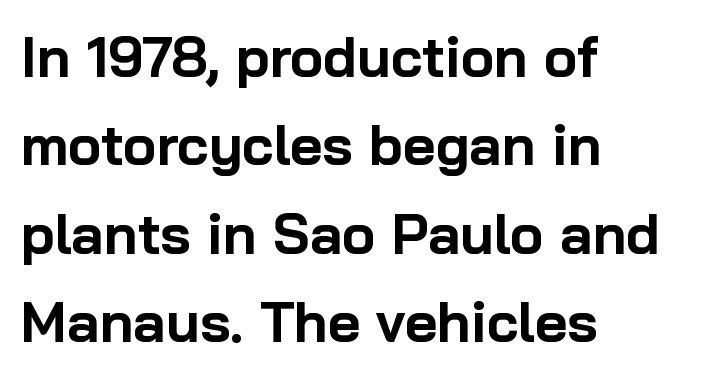
Q: Is the text bold? A: Yes.
Q: Is the text italic (slanted)? A: No, it is upright.
Q: Is the typeface a serif or a sans-serif typeface? A: Sans-serif.
Q: Is the text underlined? A: No.
Q: How is the paragraph aligned? A: Left-aligned.
Q: Is the spacing between letters normal or unusually wide? A: Normal.
Q: Is the spacing between lines tight, normal or loose? A: Normal.
Q: Width (condensed, normal, or wide)? A: Normal.
Q: Stroke contrast? A: Low.
Q: x-height? A: Medium.
Q: Monospaced? A: No.
